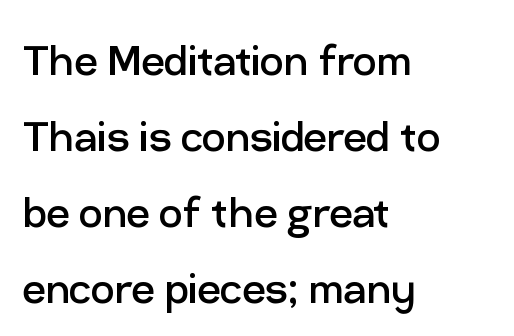
The image shows 52 px regular-weight sans-serif type, upright; set left-aligned, normal line spacing (1.46x), normal letter spacing, not underlined; low stroke contrast and a medium x-height.
